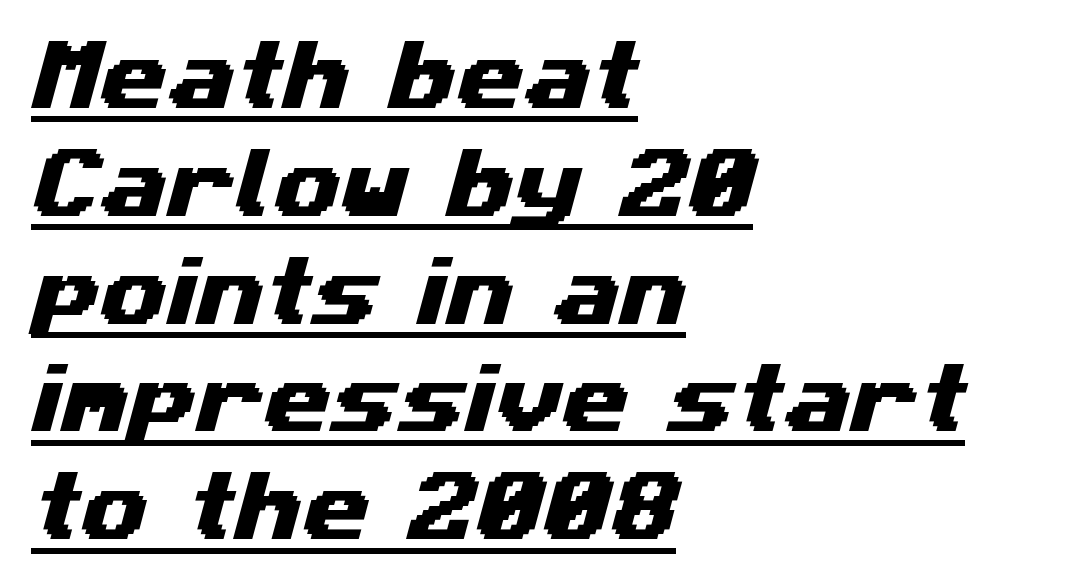
Q: Is the typeface a serif or a sans-serif typeface? A: Sans-serif.
Q: Is the text underlined? A: Yes.
Q: How is the paragraph aligned? A: Left-aligned.
Q: Is the spacing between letters normal or unusually wide? A: Normal.
Q: Is the spacing between lines tight, normal or loose? A: Normal.
Q: Width (condensed, normal, or wide)? A: Wide.
Q: Stroke contrast? A: Medium.
Q: x-height? A: Medium.
Q: Monospaced? A: No.
